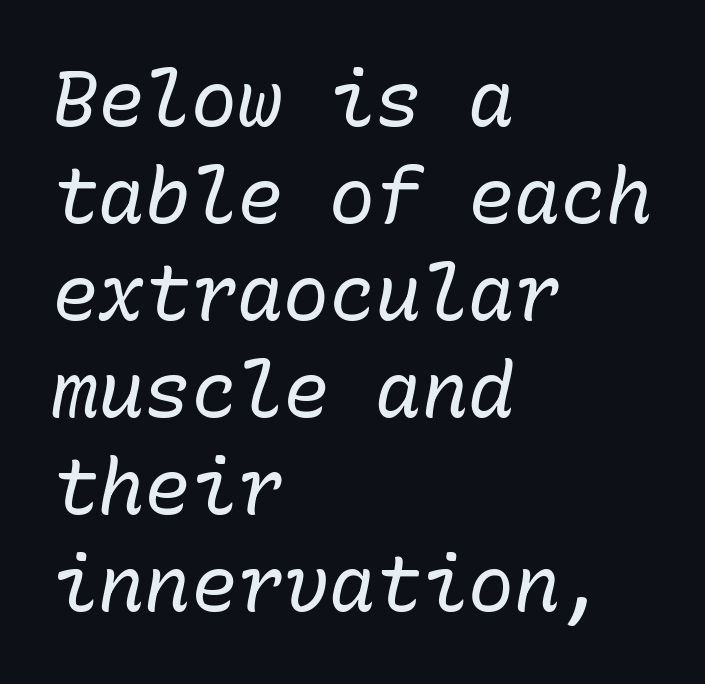
Every character here occupies the same horizontal width, giving the sample a typewriter-like rhythm. Here the glyphs are tracked normally, forming tight word shapes. This rendering uses left alignment, leaving the right contour irregular. A light-to-regular cut is what we see here.
